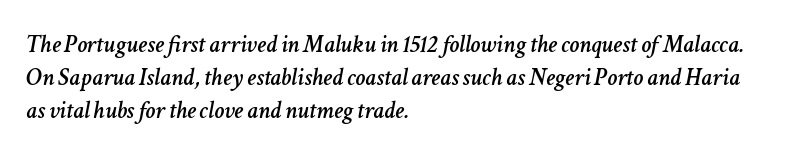
The image shows 25 px text type, italic (leaning right); set left-aligned, normal line spacing (1.32x), normal letter spacing, not underlined.
